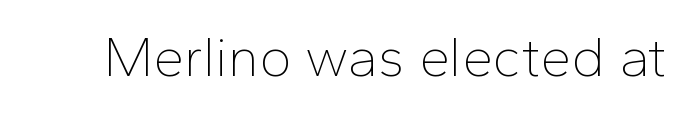
The image shows 55 px thin sans-serif type, upright; set normal letter spacing, not underlined; low stroke contrast and a medium x-height.
